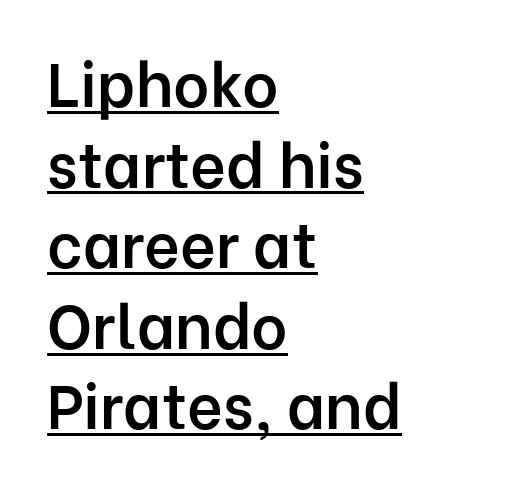
Q: Is the text bold? A: Semi-bold.
Q: Is the text italic (slanted)? A: No, it is upright.
Q: Is the typeface a serif or a sans-serif typeface? A: Sans-serif.
Q: Is the text underlined? A: Yes.
Q: How is the paragraph aligned? A: Left-aligned.
Q: Is the spacing between letters normal or unusually wide? A: Normal.
Q: Is the spacing between lines tight, normal or loose? A: Normal.
Q: Width (condensed, normal, or wide)? A: Normal.
Q: Stroke contrast? A: Low.
Q: x-height? A: Medium.
Q: Monospaced? A: No.
